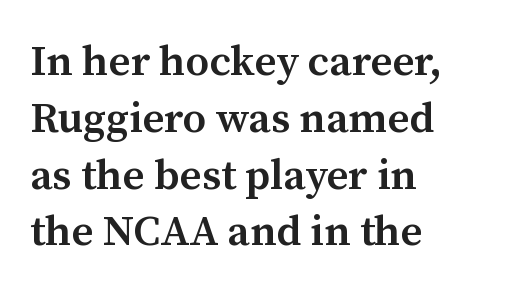
Q: Is the text bold? A: Semi-bold.
Q: Is the text italic (slanted)? A: No, it is upright.
Q: Is the typeface a serif or a sans-serif typeface? A: Serif.
Q: Is the text underlined? A: No.
Q: How is the paragraph aligned? A: Left-aligned.
Q: Is the spacing between letters normal or unusually wide? A: Normal.
Q: Is the spacing between lines tight, normal or loose? A: Normal.
Q: Width (condensed, normal, or wide)? A: Normal.
Q: Stroke contrast? A: Medium.
Q: x-height? A: Medium.
Q: Monospaced? A: No.
